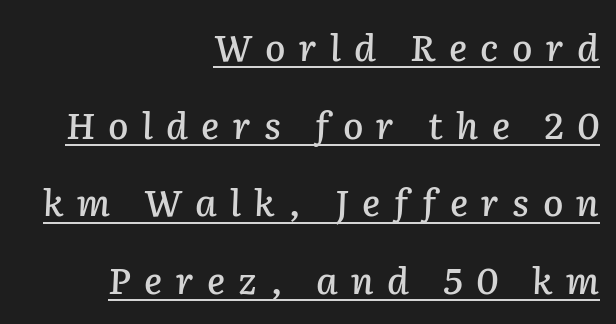
Spacing verdict: proportional, widths tailored to each character. Someone cranked the tracking dial way up on this one. Leading is clearly above the norm, producing a sparse column. Emphasis-style slanted type is in use. Line ends are locked; line starts wander. Emphasis is given by a line drawn under the lettering.
